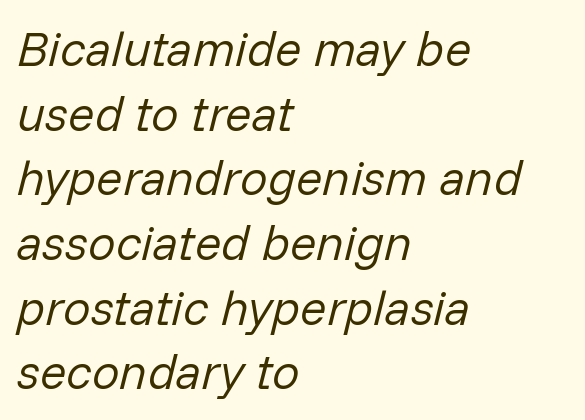
Q: Is the text bold? A: No.
Q: Is the text italic (slanted)? A: Yes, it leans right by about 14 degrees.
Q: Is the text underlined? A: No.
Q: How is the paragraph aligned? A: Left-aligned.
Q: Is the spacing between letters normal or unusually wide? A: Normal.
Q: Is the spacing between lines tight, normal or loose? A: Normal.
Q: Width (condensed, normal, or wide)? A: Normal.
Q: Stroke contrast? A: Low.
Q: x-height? A: Medium.
Q: Monospaced? A: No.
